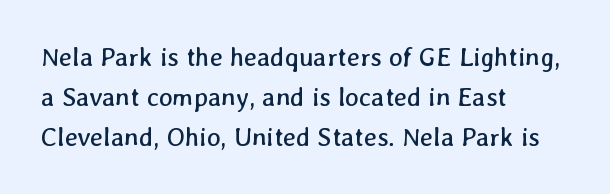
Q: Is the text bold? A: No.
Q: Is the text underlined? A: No.
Q: How is the paragraph aligned? A: Left-aligned.
Q: Is the spacing between letters normal or unusually wide? A: Normal.
Q: Is the spacing between lines tight, normal or loose? A: Normal.
